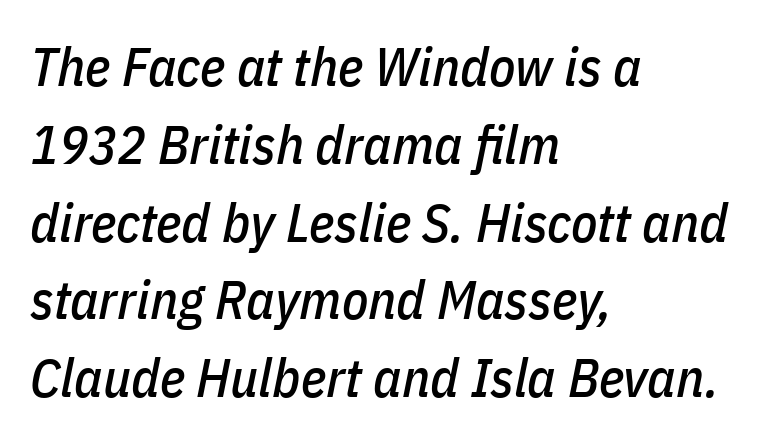
{"italic": "yes", "lean": "right", "slant_degrees": 11, "width": "condensed", "stroke_contrast": "low", "x_height": "medium", "monospaced": "no", "underline": "no", "align": "left", "line_spacing": "normal", "line_spacing_ratio": 1.44, "letter_spacing": "normal", "letter_spacing_em": 0.0, "glyph_px": 54}
